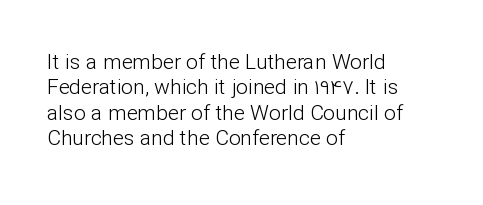
A bare baseline throughout the passage. Line beginnings align vertically; line endings do not. This sample uses plain, unmodified letter spacing. Posture: straight, roman, zero tilt. Is this a heavy cut? Hardly; it is regular or lighter.
